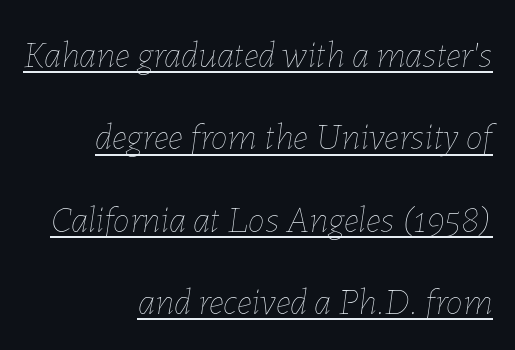
This rendering uses right alignment, leaving the left contour irregular. The rendering uses a large line-height, opening up the rows. The text carries the slant typical of an italic or oblique font. The words here are underlined. Each letter keeps its own natural width here, so spacing adapts to shape. No extra tracking has been applied to these lines.
